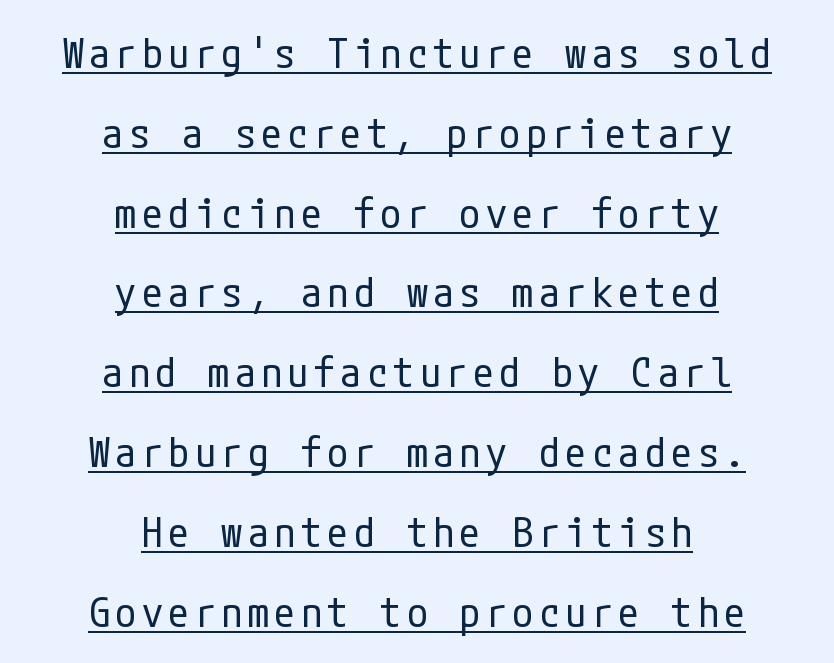
The space between consecutive lines is lavish. Layout note: lines centered. The letters look calm and open, with moderate or lighter stems. Italic: no, the glyphs are upright roman. Descenders here cross a horizontal rule under the line. No feet cap the strokes, marking this as sans-serif type.
